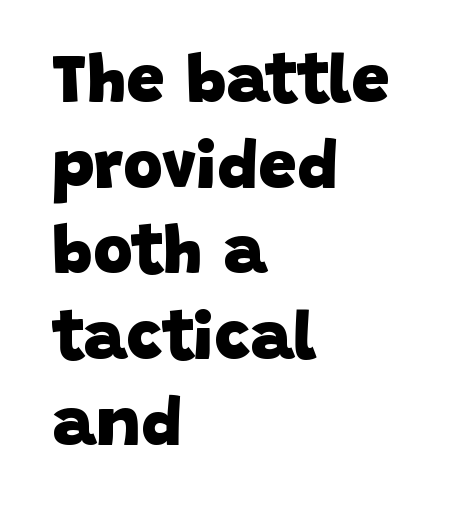
Q: Is the text bold? A: Yes.
Q: Is the typeface a serif or a sans-serif typeface? A: Sans-serif.
Q: Is the text underlined? A: No.
Q: How is the paragraph aligned? A: Left-aligned.
Q: Is the spacing between letters normal or unusually wide? A: Normal.
Q: Is the spacing between lines tight, normal or loose? A: Normal.
Q: Width (condensed, normal, or wide)? A: Normal.
Q: Stroke contrast? A: Low.
Q: x-height? A: Large.
Q: Monospaced? A: No.
